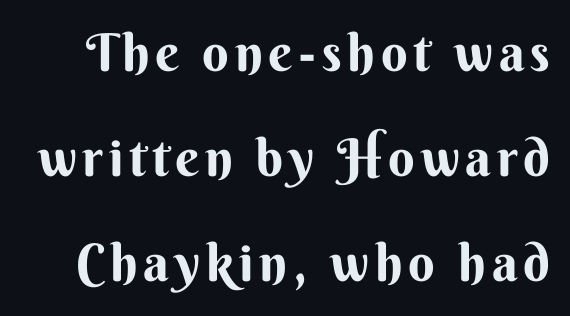
Q: Is the text italic (slanted)? A: No, it is upright.
Q: Is the typeface a serif or a sans-serif typeface? A: Sans-serif.
Q: Is the text underlined? A: No.
Q: Is the spacing between lines tight, normal or loose? A: Loose.
Q: Width (condensed, normal, or wide)? A: Normal.
Q: Stroke contrast? A: Medium.
Q: x-height? A: Small.
Q: Monospaced? A: No.
